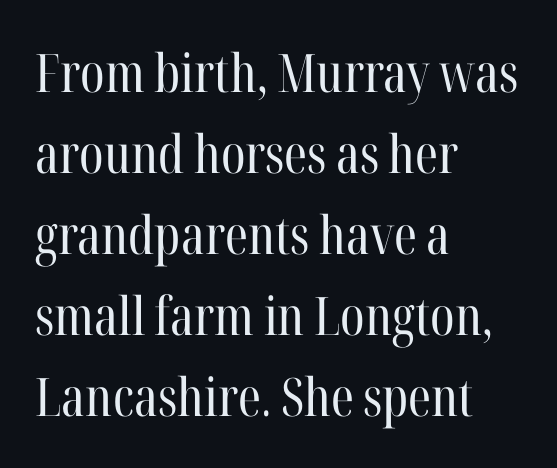
Q: Is the text bold? A: No.
Q: Is the text italic (slanted)? A: No, it is upright.
Q: Is the typeface a serif or a sans-serif typeface? A: Serif.
Q: Is the text underlined? A: No.
Q: How is the paragraph aligned? A: Left-aligned.
Q: Is the spacing between letters normal or unusually wide? A: Normal.
Q: Is the spacing between lines tight, normal or loose? A: Normal.
Q: Width (condensed, normal, or wide)? A: Condensed.
Q: Stroke contrast? A: High.
Q: x-height? A: Medium.
Q: Monospaced? A: No.
